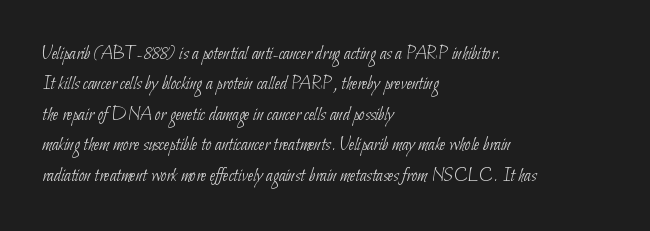
A typesetter would call this leading conventional body-copy spacing. Where is the straight margin? On the left. Stem width sits at or under what a default text font uses. The words here are not underlined.
